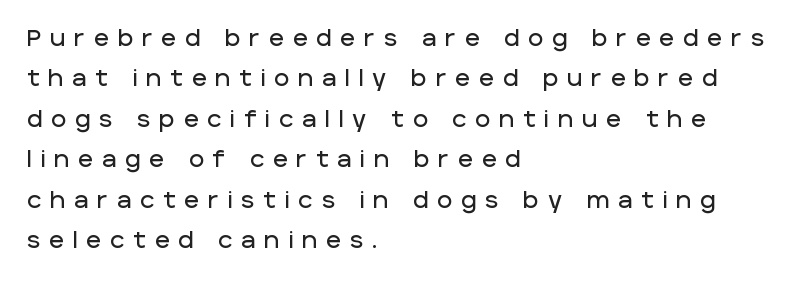
In CSS terms this would be text-align: left. The baseline area is clear. Tall strokes in this sample are plumb rather than angled. Characters follow at a spacing far wider than the type designer built in.
